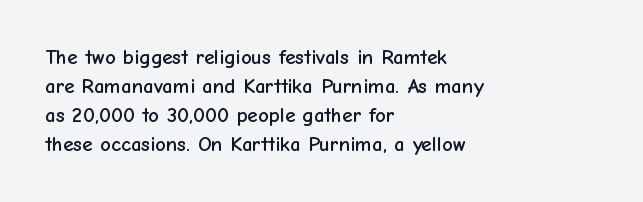
The image shows 21 px text type, upright; set left-aligned, normal line spacing (1.38x), normal letter spacing, not underlined.
